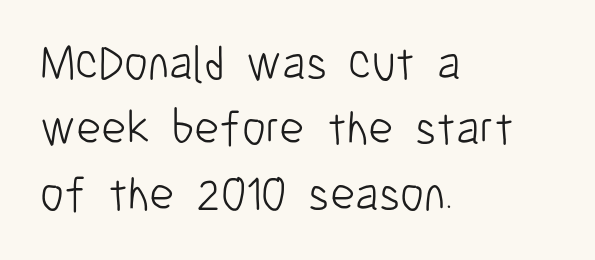
Q: Is the text bold? A: No.
Q: Is the text italic (slanted)? A: No, it is upright.
Q: Is the typeface a serif or a sans-serif typeface? A: Sans-serif.
Q: Is the text underlined? A: No.
Q: How is the paragraph aligned? A: Left-aligned.
Q: Is the spacing between letters normal or unusually wide? A: Normal.
Q: Is the spacing between lines tight, normal or loose? A: Normal.
Q: Width (condensed, normal, or wide)? A: Condensed.
Q: Stroke contrast? A: Low.
Q: x-height? A: Medium.
Q: Monospaced? A: No.
